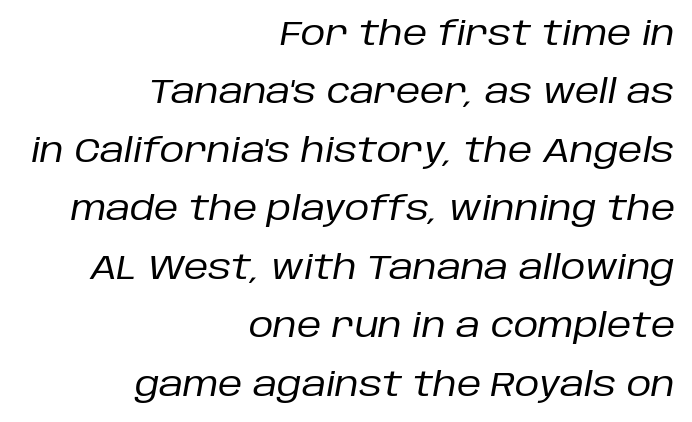
The space beneath each line is pristine and unruled. These lines are rendered in a variable-pitch font. Line ends are locked; line starts wander. Honestly, the letter spacing is just normal — you wouldn't notice it. This reads as an unemphasized weight, regular at the heaviest. A typesetter would mark this as italic.
